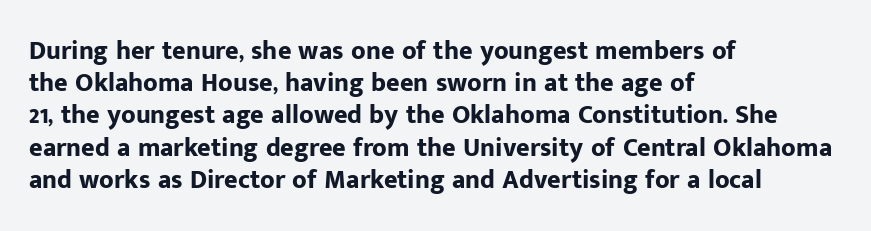
Q: Is the text bold? A: Yes.
Q: Is the text italic (slanted)? A: No, it is upright.
Q: Is the text underlined? A: No.
Q: How is the paragraph aligned? A: Left-aligned.
Q: Is the spacing between letters normal or unusually wide? A: Normal.
